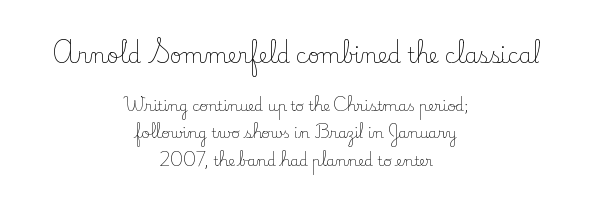
{"italic": "no", "bold": "no", "underline": "no", "align": "center", "line_spacing": "loose", "line_spacing_ratio": 1.99, "letter_spacing": "normal", "letter_spacing_em": 0.0, "larger_block": "first", "size_ratio": 1.5, "glyph_px": 21}
